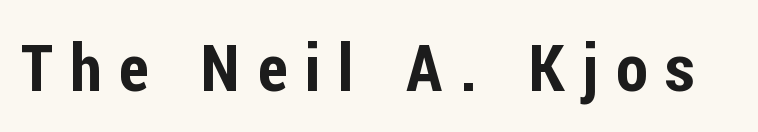
Q: Is the text italic (slanted)? A: No, it is upright.
Q: Is the typeface a serif or a sans-serif typeface? A: Sans-serif.
Q: Is the text underlined? A: No.
Q: Is the spacing between letters normal or unusually wide? A: Unusually wide.
Q: Width (condensed, normal, or wide)? A: Condensed.
Q: Stroke contrast? A: Low.
Q: x-height? A: Medium.
Q: Monospaced? A: No.
